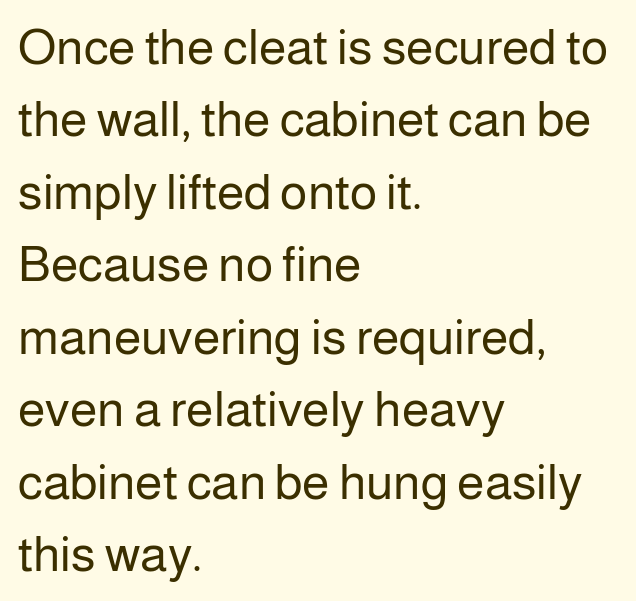
Q: Is the text bold? A: No.
Q: Is the text italic (slanted)? A: No, it is upright.
Q: Is the typeface a serif or a sans-serif typeface? A: Sans-serif.
Q: Is the text underlined? A: No.
Q: How is the paragraph aligned? A: Left-aligned.
Q: Is the spacing between letters normal or unusually wide? A: Normal.
Q: Is the spacing between lines tight, normal or loose? A: Normal.
Q: Width (condensed, normal, or wide)? A: Normal.
Q: Stroke contrast? A: Low.
Q: x-height? A: Medium.
Q: Monospaced? A: No.
